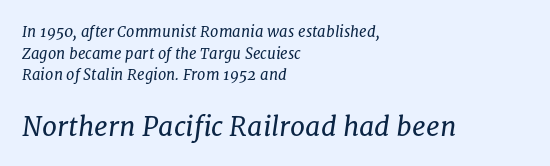
The string is rendered with underlining switched off. The paragraph shown leans on its left margin. Slanted lettering throughout. Heft: none added — not bold.
